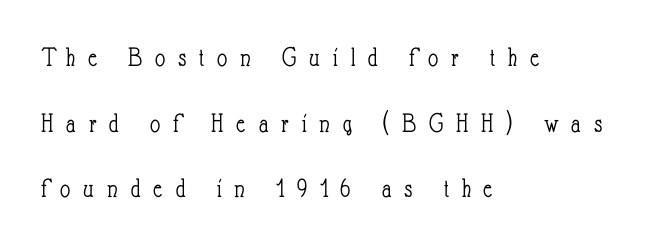
Q: Is the text bold? A: No.
Q: Is the text italic (slanted)? A: No, it is upright.
Q: Is the text underlined? A: No.
Q: How is the paragraph aligned? A: Left-aligned.
Q: Is the spacing between letters normal or unusually wide? A: Unusually wide.
Q: Is the spacing between lines tight, normal or loose? A: Loose.
Q: Width (condensed, normal, or wide)? A: Condensed.
Q: Stroke contrast? A: Low.
Q: x-height? A: Small.
Q: Monospaced? A: No.
